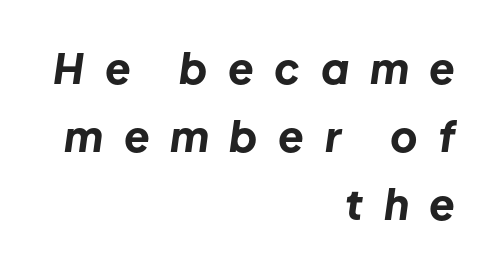
Emphasis by weight is at full strength: bold. Quick note: interline space is typical. If you drew a ruler down the right edge, every line would touch it. Between one letter and the next there's a generous, obvious gap. Spacing verdict: proportional, widths tailored to each character. There's an unmistakable incline to the writing here.
